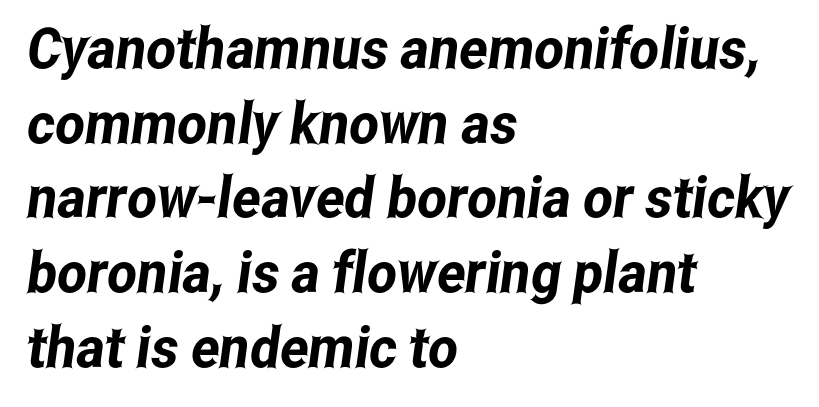
{"serif": "no", "width": "condensed", "stroke_contrast": "low", "x_height": "medium", "monospaced": "no", "underline": "no", "align": "left", "line_spacing": "normal", "line_spacing_ratio": 1.31, "letter_spacing": "normal", "letter_spacing_em": 0.0, "glyph_px": 57}
